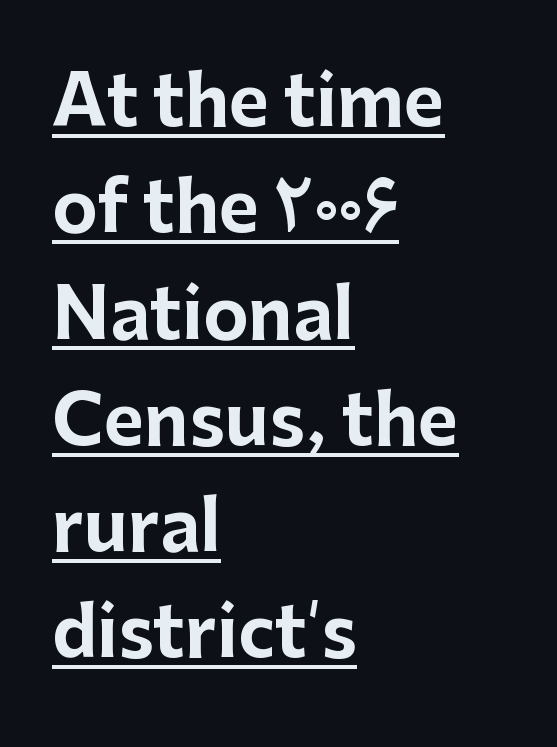
{"serif": "no", "italic": "no", "bold": "yes", "weight": "bold", "width": "normal", "stroke_contrast": "low", "x_height": "medium", "monospaced": "no", "underline": "yes", "align": "left", "line_spacing": "normal", "line_spacing_ratio": 1.54, "letter_spacing": "normal", "letter_spacing_em": 0.0, "glyph_px": 69}
